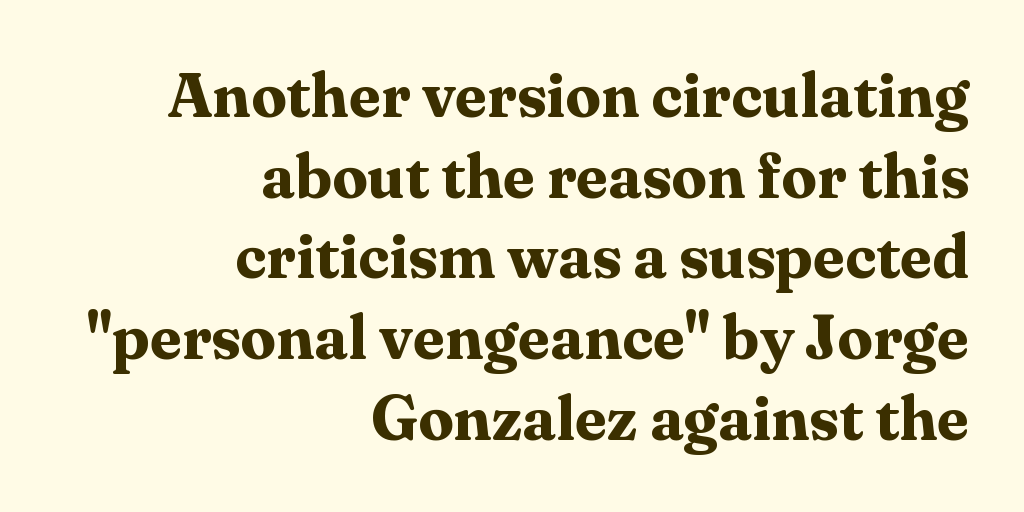
The image shows 63 px bold serif type, upright; set right-aligned, normal line spacing (1.28x), normal letter spacing, not underlined; medium stroke contrast and a medium x-height.
